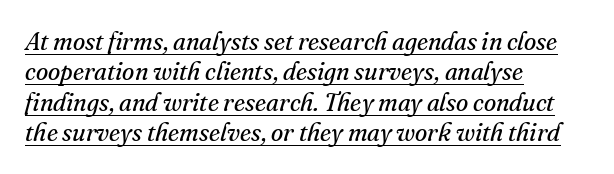
{"italic": "yes", "lean": "right", "slant_degrees": 16, "bold": "no", "underline": "yes", "align": "left", "line_spacing_ratio": 1.22, "letter_spacing": "normal", "letter_spacing_em": 0.0, "glyph_px": 25}
